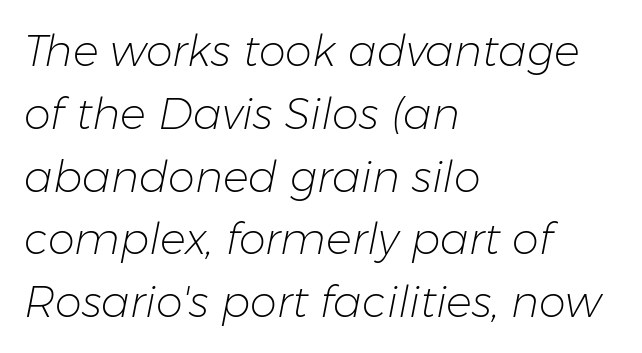
Q: Is the text bold? A: No.
Q: Is the text italic (slanted)? A: Yes, it leans right by about 11 degrees.
Q: Is the text underlined? A: No.
Q: How is the paragraph aligned? A: Left-aligned.
Q: Is the spacing between letters normal or unusually wide? A: Normal.
Q: Is the spacing between lines tight, normal or loose? A: Normal.
Q: Width (condensed, normal, or wide)? A: Normal.
Q: Stroke contrast? A: Low.
Q: x-height? A: Medium.
Q: Monospaced? A: No.
